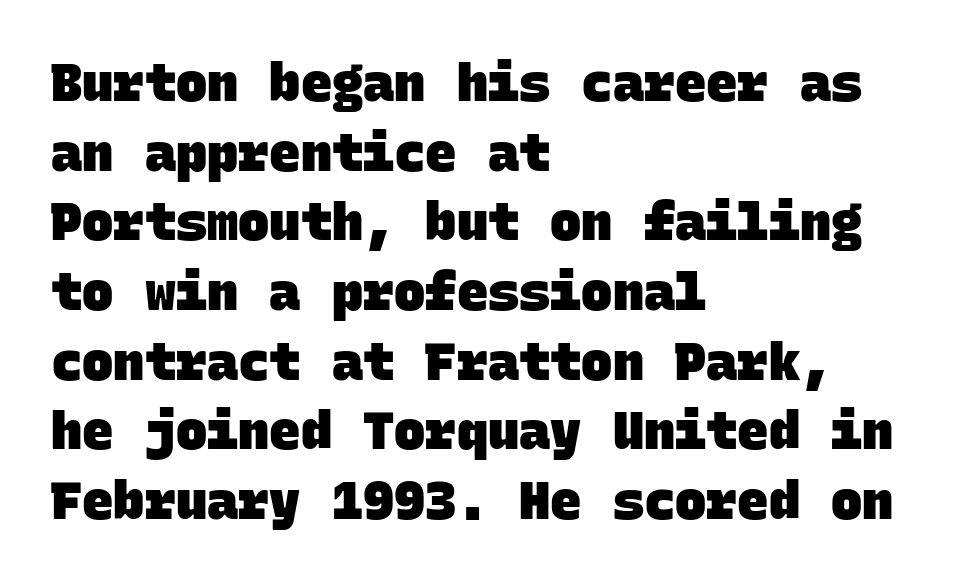
{"serif": "no", "bold": "yes", "weight": "heavy", "width": "normal", "stroke_contrast": "low", "x_height": "large", "monospaced": "yes", "underline": "no", "align": "left", "line_spacing": "normal", "line_spacing_ratio": 1.34, "letter_spacing": "normal", "letter_spacing_em": 0.0, "glyph_px": 52}
